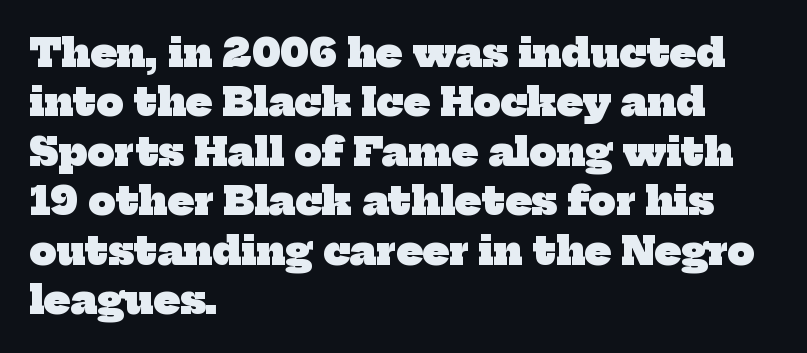
Leading: standard. To sum up the face: it has serifs. Left-aligned paragraph, ragged on the right. Lines of text with bare space underneath. A typesetter would call this zero additional tracking. Emphasis by weight is at full strength: bold.
